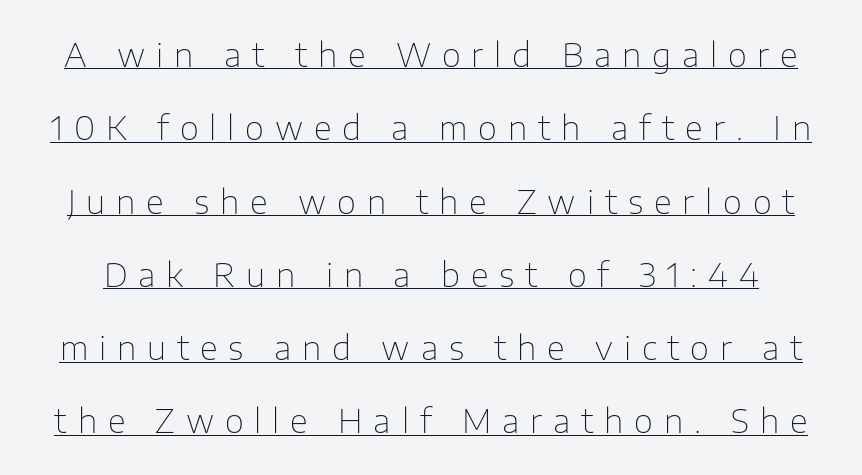
Q: Is the text bold? A: No.
Q: Is the text italic (slanted)? A: No, it is upright.
Q: Is the typeface a serif or a sans-serif typeface? A: Sans-serif.
Q: Is the text underlined? A: Yes.
Q: Is the spacing between letters normal or unusually wide? A: Unusually wide.
Q: Is the spacing between lines tight, normal or loose? A: Loose.
Q: Width (condensed, normal, or wide)? A: Normal.
Q: Stroke contrast? A: Low.
Q: x-height? A: Medium.
Q: Monospaced? A: No.
